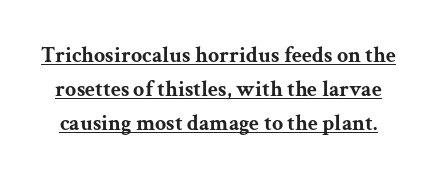
The image shows 22 px bold type, upright; set normal line spacing (1.55x), normal letter spacing, underlined.
